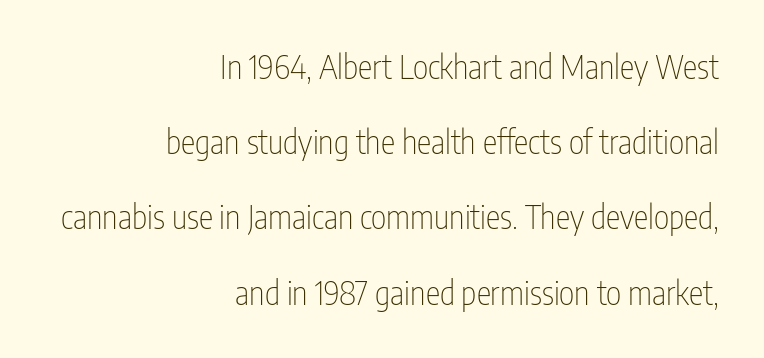
Quick note: not italic, upright. The passage shown is typed in a proportional face where columns would drift. On a weight scale, this lands at 450 or below. The compositor pushed each line to the right boundary.
